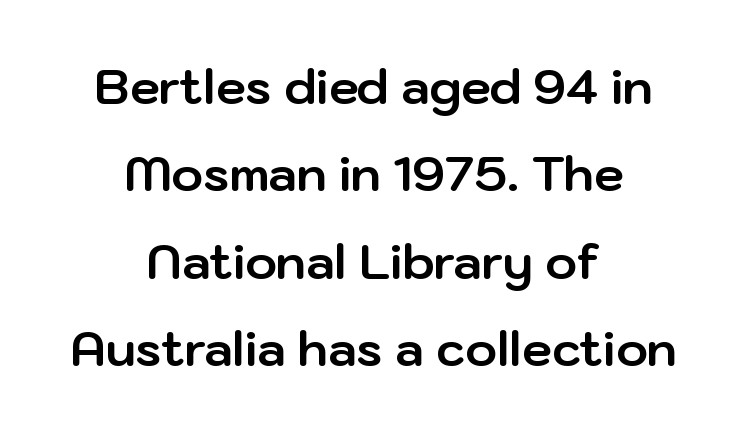
{"serif": "no", "italic": "no", "bold": "yes", "weight": "bold", "width": "normal", "stroke_contrast": "low", "x_height": "medium", "monospaced": "no", "underline": "no", "align": "center", "line_spacing_ratio": 1.82, "letter_spacing": "normal", "letter_spacing_em": 0.0, "glyph_px": 48}
